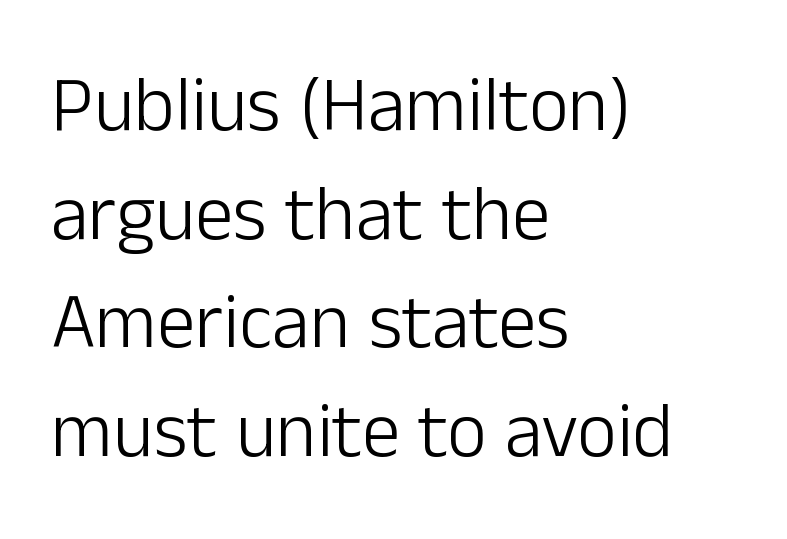
The image shows 77 px light sans-serif type, upright; set left-aligned, normal line spacing (1.41x), normal letter spacing, not underlined; low stroke contrast and a medium x-height.
